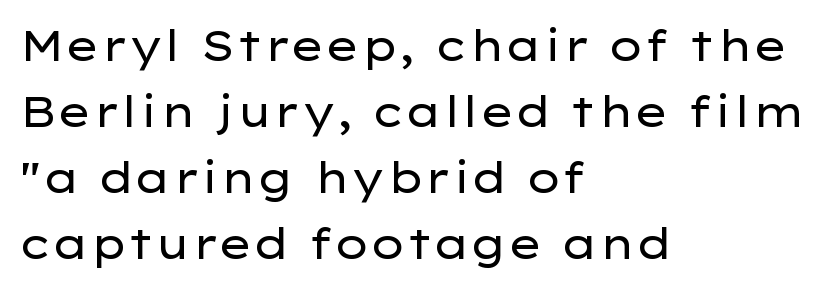
Q: Is the text bold? A: No.
Q: Is the text italic (slanted)? A: No, it is upright.
Q: Is the typeface a serif or a sans-serif typeface? A: Sans-serif.
Q: Is the text underlined? A: No.
Q: How is the paragraph aligned? A: Left-aligned.
Q: Is the spacing between letters normal or unusually wide? A: Normal.
Q: Is the spacing between lines tight, normal or loose? A: Normal.
Q: Width (condensed, normal, or wide)? A: Wide.
Q: Stroke contrast? A: Low.
Q: x-height? A: Medium.
Q: Monospaced? A: No.
